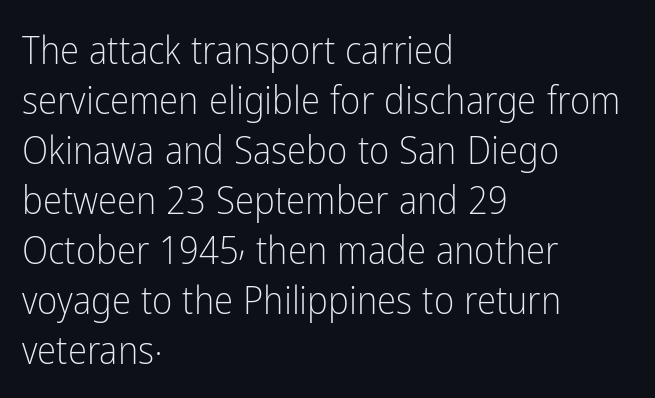
Nope, not italic — everything's standing straight. In terms of letterspacing, this is plain default setting. No letter is thick-stroked: the sample isn't bold. Examine the stroke ends and you'll find no serifs.
